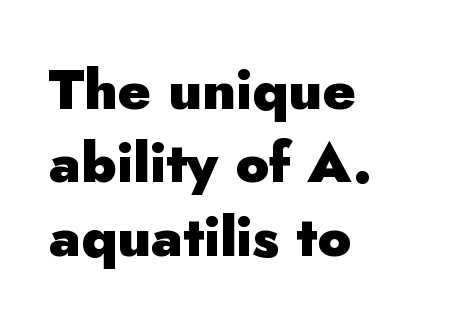
The image shows 56 px heavy sans-serif type, upright; set left-aligned, normal line spacing (1.31x), normal letter spacing, not underlined; low stroke contrast and a small x-height.
